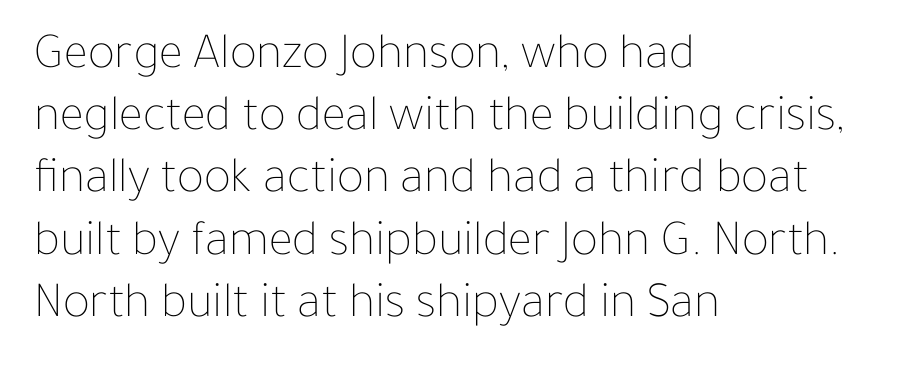
Is the block centered? No — it sits flush against the left margin. These lines keep a tight, regular rhythm from letter to letter. This sample has the flowing, uneven cadence of proportional lettering. Descender tails drop into unmarked territory. Unbolded letterforms with no extra heft.
